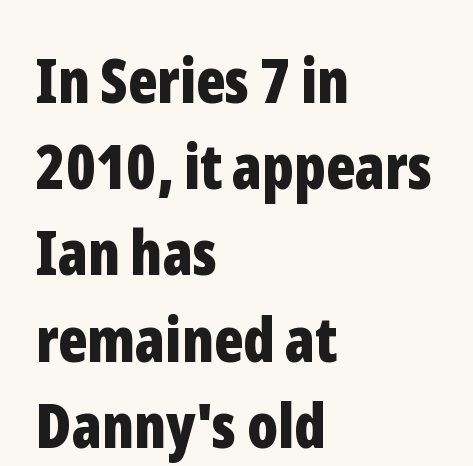
Think of a printed novel: that variable character pitch is what you see here. The horizontal fit of the characters is conventional and even. Ordinary non-slanted type is in use. This block has exactly the height ordinary leading produces. The area under the type is left untouched. Compared with a centered layout, this one pins lines to the left instead.
